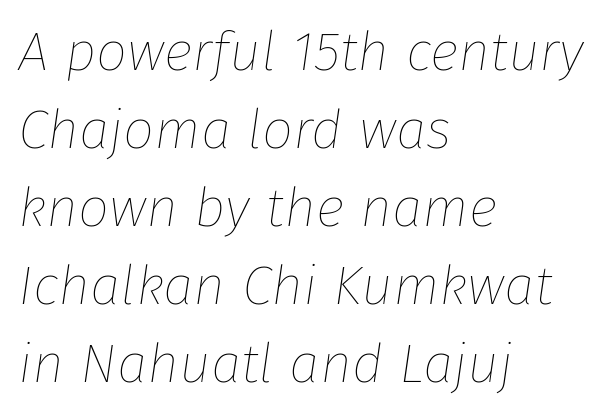
Q: Is the text bold? A: No.
Q: Is the text italic (slanted)? A: Yes, it leans right by about 8 degrees.
Q: Is the text underlined? A: No.
Q: How is the paragraph aligned? A: Left-aligned.
Q: Is the spacing between letters normal or unusually wide? A: Normal.
Q: Is the spacing between lines tight, normal or loose? A: Normal.
Q: Width (condensed, normal, or wide)? A: Normal.
Q: Stroke contrast? A: Low.
Q: x-height? A: Medium.
Q: Monospaced? A: No.
